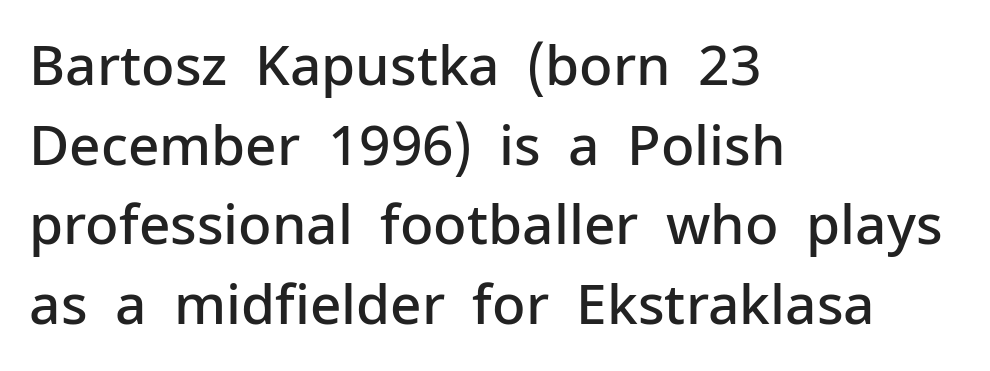
A typesetter would call this proportional, since set widths differ per character. Layout note: lines flush left. A bare baseline throughout the passage. Posture: vertical. The passage shown is typeset with a sans-serif family.
